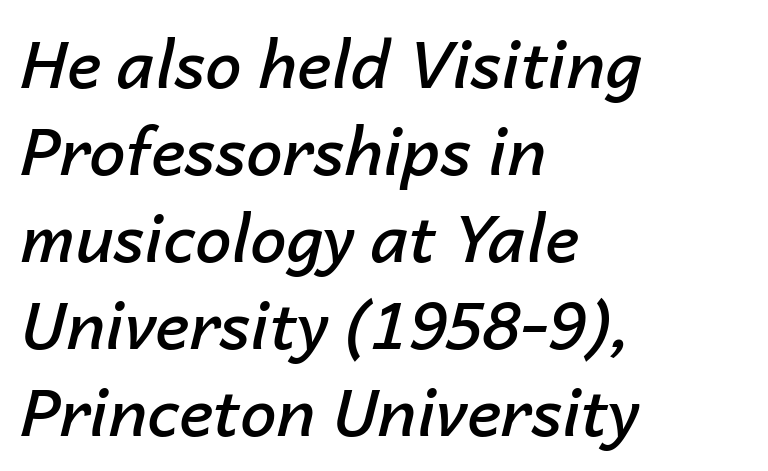
The image shows 65 px semibold type, italic (leaning right); set left-aligned, normal line spacing (1.34x), normal letter spacing, not underlined; low stroke contrast and a medium x-height.
